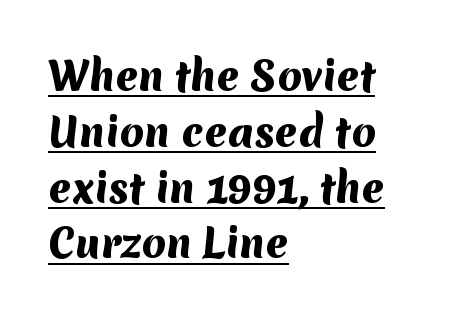
{"serif": "no", "bold": "yes", "weight": "heavy", "width": "normal", "stroke_contrast": "medium", "x_height": "medium", "monospaced": "no", "underline": "yes", "align": "left", "line_spacing": "normal", "line_spacing_ratio": 1.43, "letter_spacing": "normal", "letter_spacing_em": 0.0, "glyph_px": 39}
